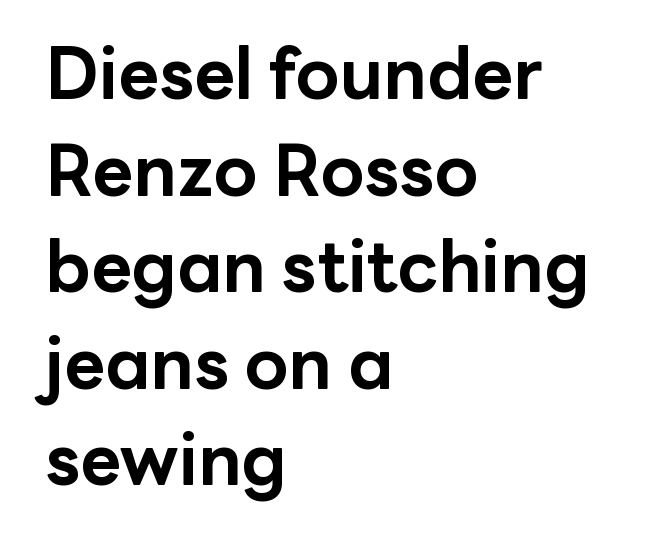
These lines are rendered in a variable-pitch font. Standard letterfit; no display-style spreading of the glyphs. These lines sit exactly where default settings would place them. Unmarked baselines from the first word to the last. In terms of letterform style, serifs are entirely absent. The lines in this sample share a left origin and differ only in where they stop.
